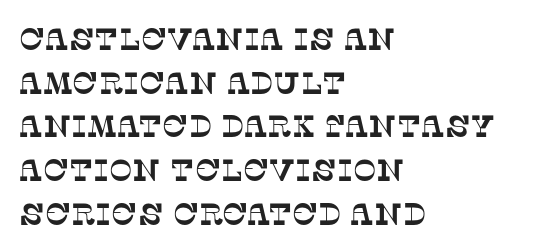
Q: Is the typeface a serif or a sans-serif typeface? A: Serif.
Q: Is the text underlined? A: No.
Q: How is the paragraph aligned? A: Left-aligned.
Q: Is the spacing between letters normal or unusually wide? A: Normal.
Q: Is the spacing between lines tight, normal or loose? A: Normal.
Q: Width (condensed, normal, or wide)? A: Normal.
Q: Stroke contrast? A: Low.
Q: x-height? A: Large.
Q: Monospaced? A: No.
